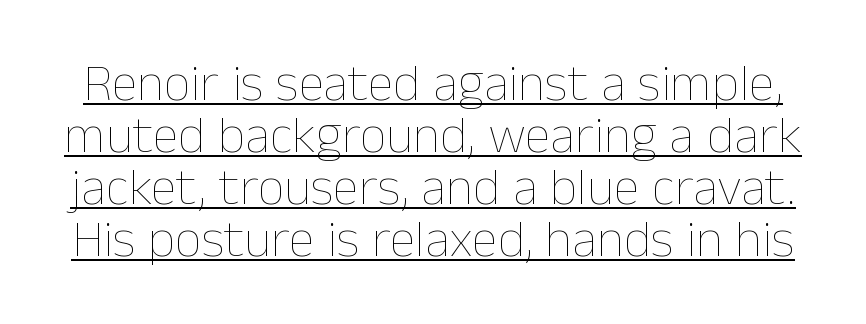
{"italic": "no", "bold": "no", "weight": "thin", "width": "normal", "stroke_contrast": "low", "x_height": "medium", "monospaced": "no", "underline": "yes", "line_spacing": "tight", "line_spacing_ratio": 0.98, "letter_spacing": "normal", "letter_spacing_em": 0.0, "glyph_px": 53}
